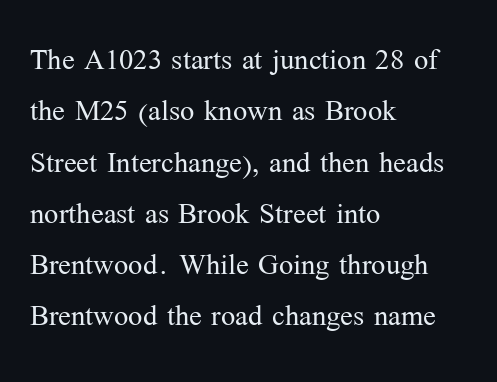
The image shows 38 px light serif type, upright; set left-aligned, normal line spacing (1.35x), normal letter spacing, not underlined; medium stroke contrast and a medium x-height.
